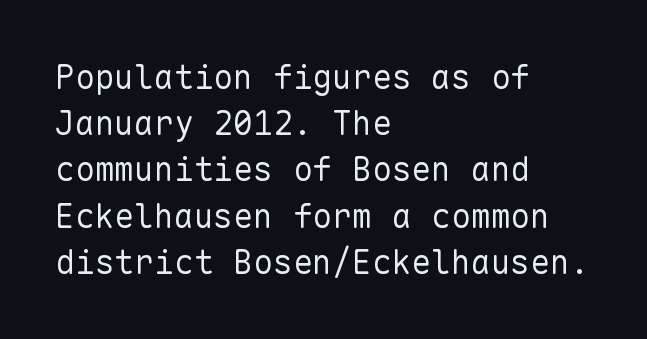
Every row of glyphs begins at an identical x-position on the left. If you drew a line through each stem, it would be perfectly vertical. Look at the bottom of the vertical strokes: they stop flat, with no serifs. Students, note that the glyphs here touch the page at normal intervals. Interline gaps are of average width in this sample. The rendering uses typewriter-style spacing with identical character cells.
